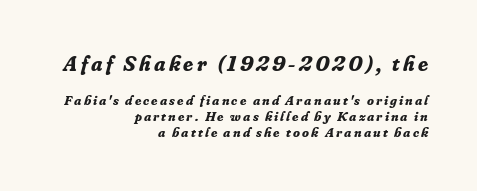
The image shows 22 px bold type, italic (leaning right); set right-aligned, tight line spacing (1.13x), not underlined; the first (top) block is 1.57x larger.
